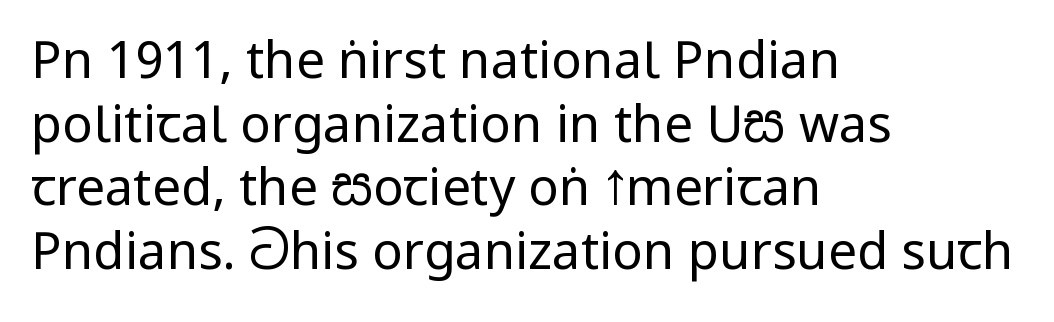
The image shows 51 px regular-weight, condensed sans-serif type, upright; set left-aligned, normal line spacing (1.25x), normal letter spacing, not underlined; low stroke contrast and a large x-height.
